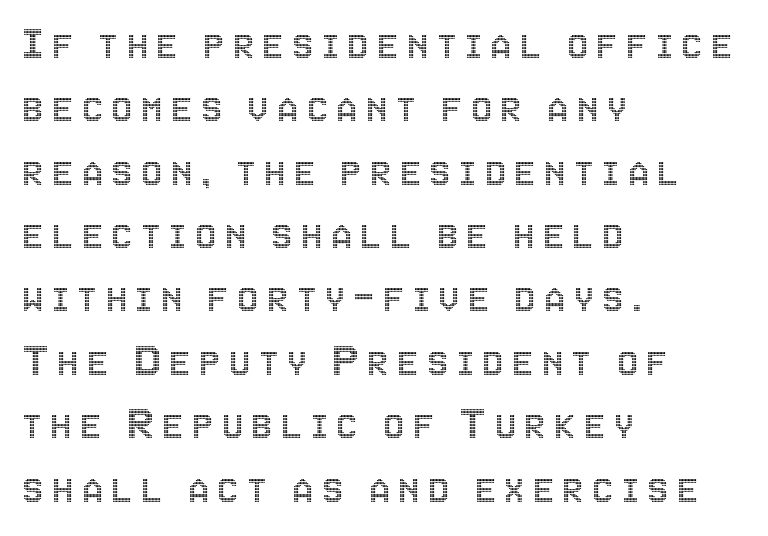
Q: Is the text italic (slanted)? A: No, it is upright.
Q: Is the text underlined? A: No.
Q: How is the paragraph aligned? A: Left-aligned.
Q: Is the spacing between lines tight, normal or loose? A: Normal.
Q: Width (condensed, normal, or wide)? A: Condensed.
Q: x-height? A: Large.
Q: Monospaced? A: No.
